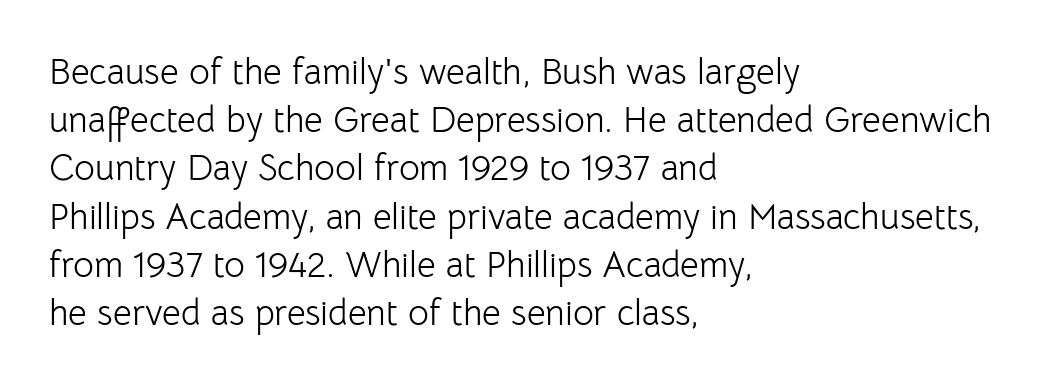
The image shows 36 px light sans-serif type, upright; set left-aligned, normal line spacing (1.34x), normal letter spacing, not underlined; low stroke contrast and a medium x-height.
